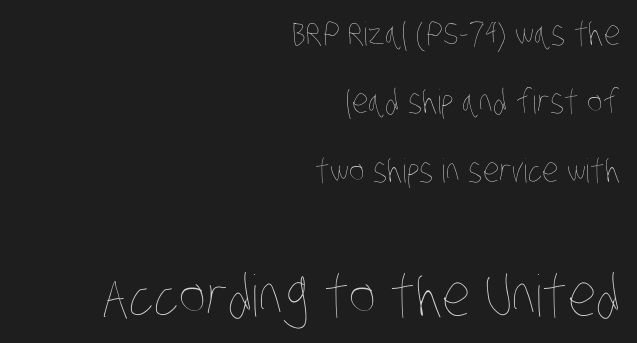
The image shows 57 px thin, condensed type; set right-aligned, loose line spacing (2.07x), normal letter spacing, not underlined; the second (bottom) block is 1.73x larger; low stroke contrast and a large x-height.
